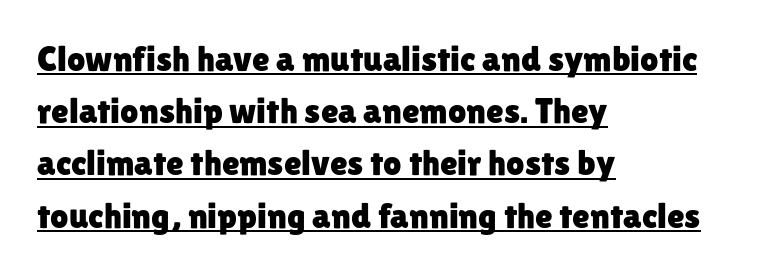
The image shows 36 px sans-serif type, upright; set left-aligned, normal line spacing (1.45x), normal letter spacing, underlined; low stroke contrast and a medium x-height.
